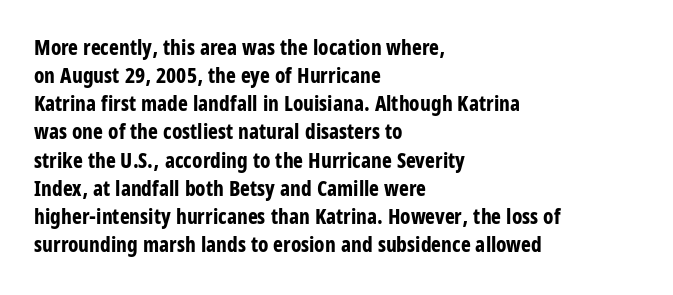
{"italic": "no", "bold": "yes", "underline": "no", "align": "left", "line_spacing": "normal", "line_spacing_ratio": 1.34, "letter_spacing": "normal", "letter_spacing_em": 0.0, "glyph_px": 21}
